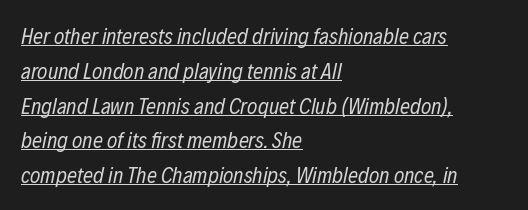
Leading matches the norm, producing a regular column. A continuous stroke trails under the words, as in a hyperlink. Layout note: lines flush left. Posture: slanted. Look at the tracking — it's just the regular setting, nothing added.
